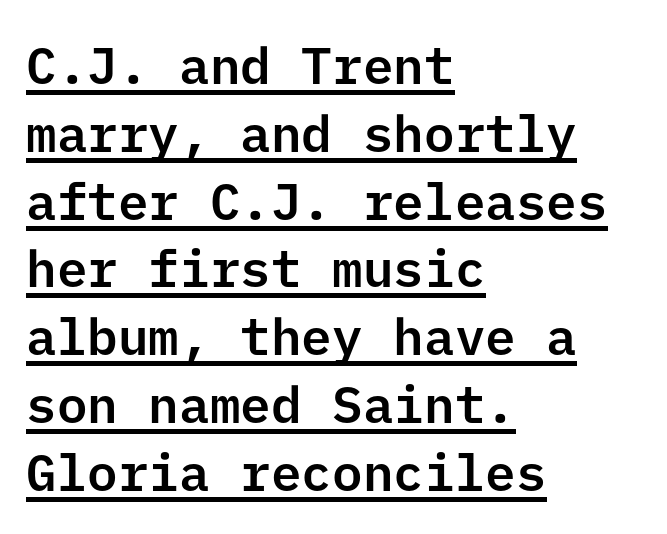
{"serif": "no", "italic": "no", "width": "normal", "stroke_contrast": "low", "x_height": "medium", "underline": "yes", "align": "left", "line_spacing": "normal", "line_spacing_ratio": 1.33, "letter_spacing": "normal", "letter_spacing_em": 0.0, "glyph_px": 51}
